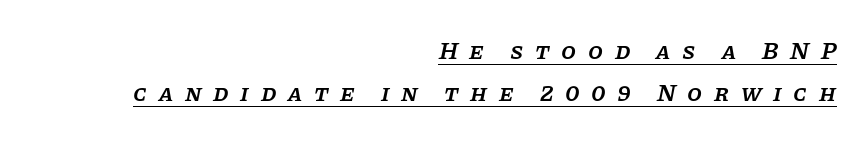
{"italic": "yes", "lean": "right", "slant_degrees": 11, "bold": "semi", "underline": "yes", "align": "right", "line_spacing_ratio": 1.75, "letter_spacing": "wide", "letter_spacing_em": 0.48, "glyph_px": 24}
